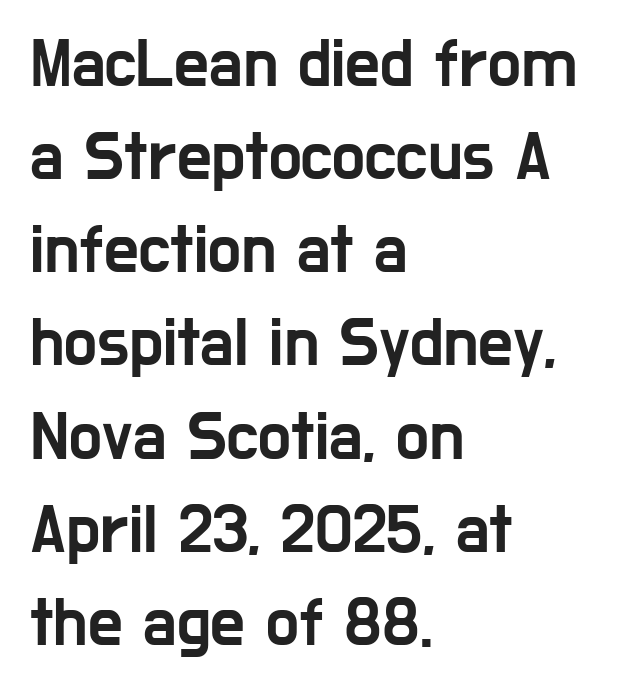
The image shows 69 px condensed sans-serif type, upright; set left-aligned, normal line spacing (1.35x), normal letter spacing, not underlined; low stroke contrast and a medium x-height.
